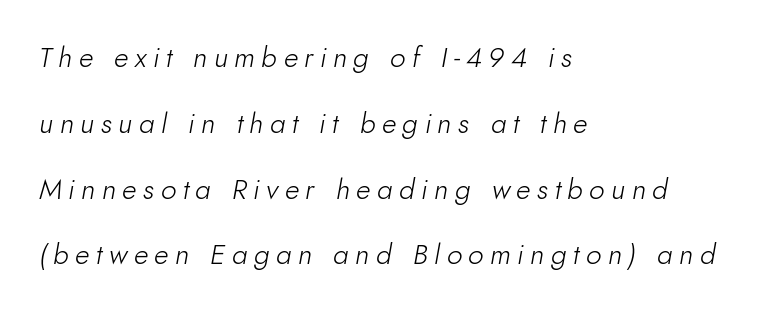
The image shows 28 px light type, italic (leaning right); set left-aligned, loose line spacing (2.35x), unusually wide letter spacing (+0.23 em), not underlined; low stroke contrast and a small x-height.
